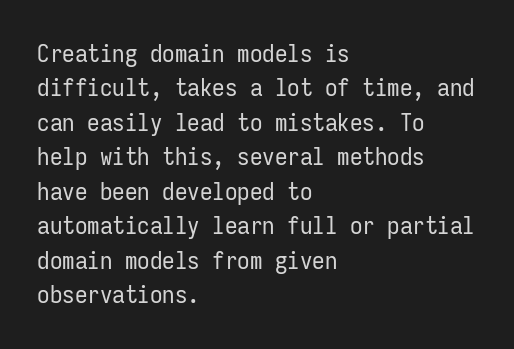
The image shows 25 px text type, upright; set left-aligned, normal line spacing (1.38x), normal letter spacing, not underlined.
